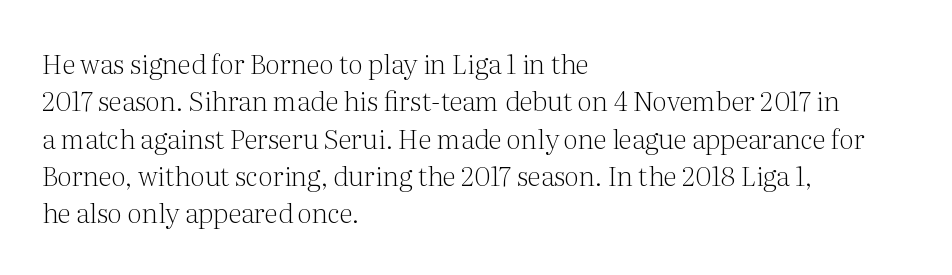
The image shows 27 px text type, upright; set left-aligned, normal line spacing (1.38x), normal letter spacing, not underlined.
